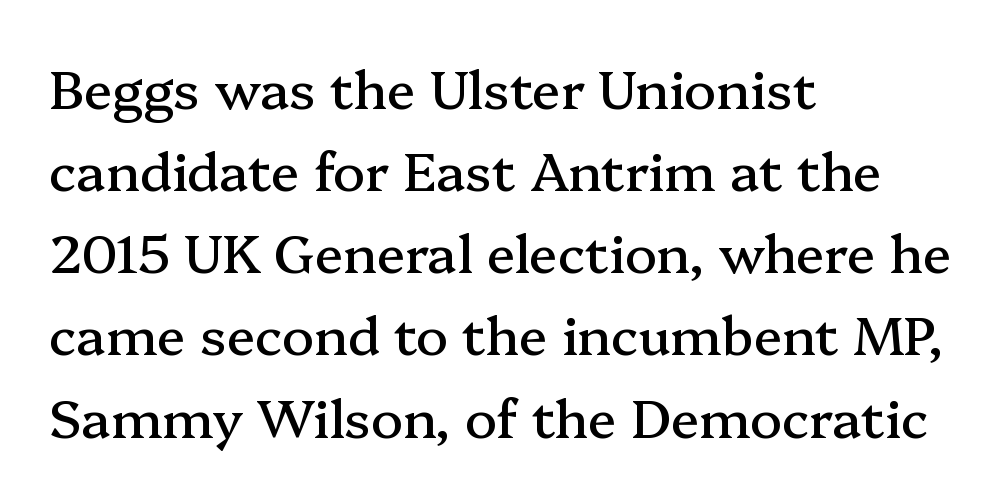
The image shows 53 px serif type, upright; set left-aligned, normal line spacing (1.55x), normal letter spacing, not underlined; medium stroke contrast and a medium x-height.
